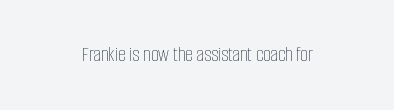
Glyph-to-glyph distance matches everyday printed text. Heft: none added — not bold. The lines are quadded center. A clean baseline with only descenders dipping below it. The type sits square on the baseline with zero lean.
